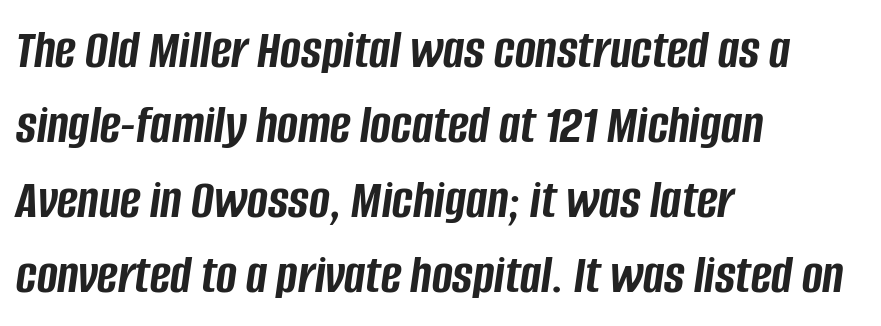
Style check: oblique. Bold? Absolutely — the strokes are thick and heavy. The space beneath each line is pristine and unruled. The rendering uses natural spacing where letterforms have individual widths. Horizontal alignment here is leftward, the default for most running prose.
